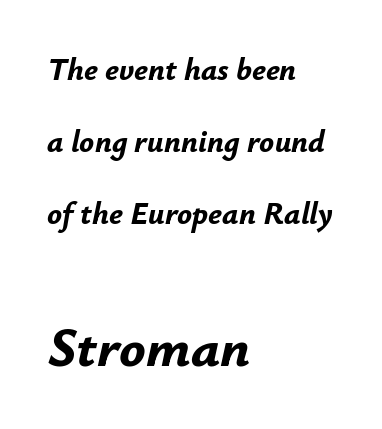
Q: Is the text bold? A: Yes.
Q: Is the text italic (slanted)? A: Yes, it leans right by about 12 degrees.
Q: Is the text underlined? A: No.
Q: How is the paragraph aligned? A: Left-aligned.
Q: Is the spacing between letters normal or unusually wide? A: Normal.
Q: Is the spacing between lines tight, normal or loose? A: Loose.
Q: Which block of text is set in a larger size, the first (top) or the second (bottom)? A: The second (bottom) one.
Q: Width (condensed, normal, or wide)? A: Normal.
Q: Stroke contrast? A: Low.
Q: x-height? A: Small.
Q: Monospaced? A: No.
